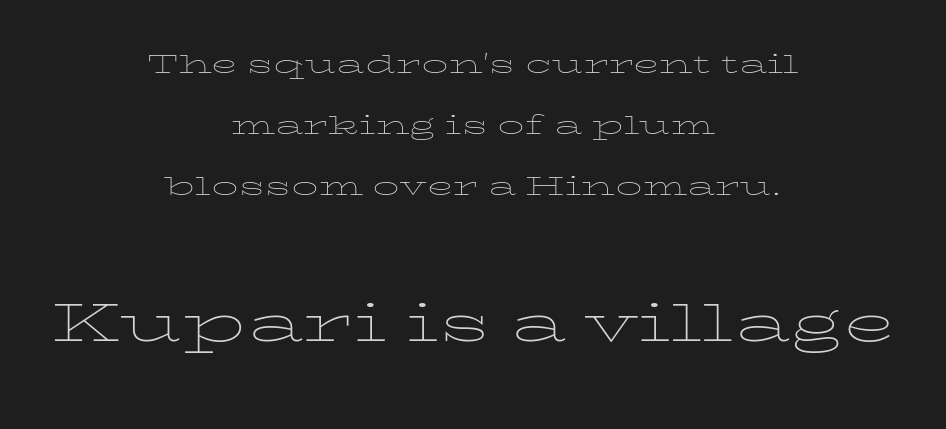
Q: Is the text bold? A: No.
Q: Is the text italic (slanted)? A: No, it is upright.
Q: Is the text underlined? A: No.
Q: How is the paragraph aligned? A: Centered.
Q: Is the spacing between letters normal or unusually wide? A: Normal.
Q: Which block of text is set in a larger size, the first (top) or the second (bottom)? A: The second (bottom) one.
Q: Width (condensed, normal, or wide)? A: Wide.
Q: Stroke contrast? A: Low.
Q: x-height? A: Medium.
Q: Monospaced? A: No.
